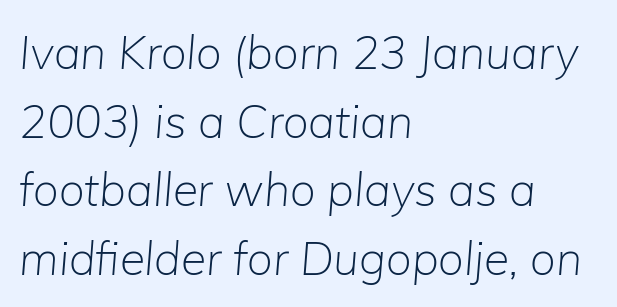
Words appear dense and cohesive because spacing is normal. Here the designer chose a conventional face with non-uniform glyph widths. Which margin do the lines hug? The left one — the right edge is uneven. The characters are drawn with everyday or finer stroke widths.
